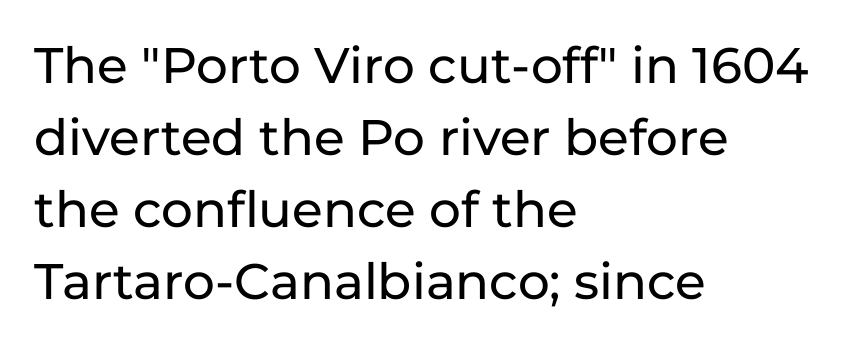
{"serif": "no", "italic": "no", "width": "normal", "stroke_contrast": "low", "x_height": "medium", "monospaced": "no", "underline": "no", "align": "left", "line_spacing": "normal", "line_spacing_ratio": 1.44, "letter_spacing": "normal", "letter_spacing_em": 0.0, "glyph_px": 50}
